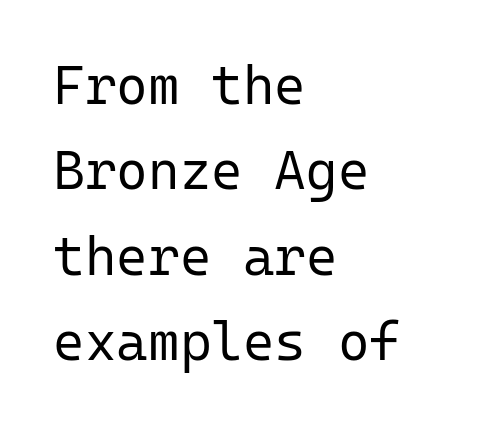
The image shows 54 px regular-weight sans-serif type, upright, monospaced; set left-aligned, normal line spacing (1.58x), normal letter spacing, not underlined; low stroke contrast and a medium x-height.
